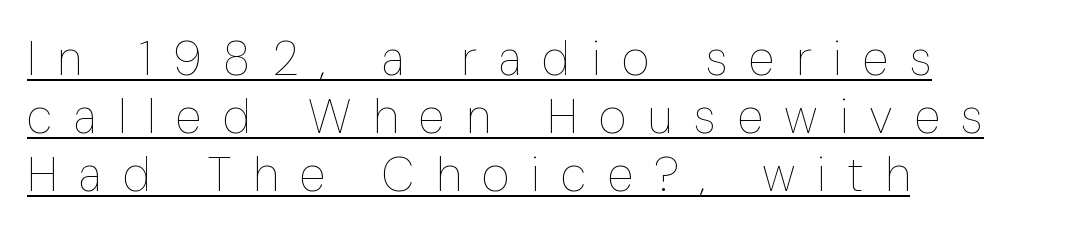
Q: Is the text bold? A: No.
Q: Is the text italic (slanted)? A: No, it is upright.
Q: Is the text underlined? A: Yes.
Q: How is the paragraph aligned? A: Left-aligned.
Q: Is the spacing between letters normal or unusually wide? A: Unusually wide.
Q: Width (condensed, normal, or wide)? A: Condensed.
Q: Stroke contrast? A: Low.
Q: x-height? A: Medium.
Q: Monospaced? A: No.
